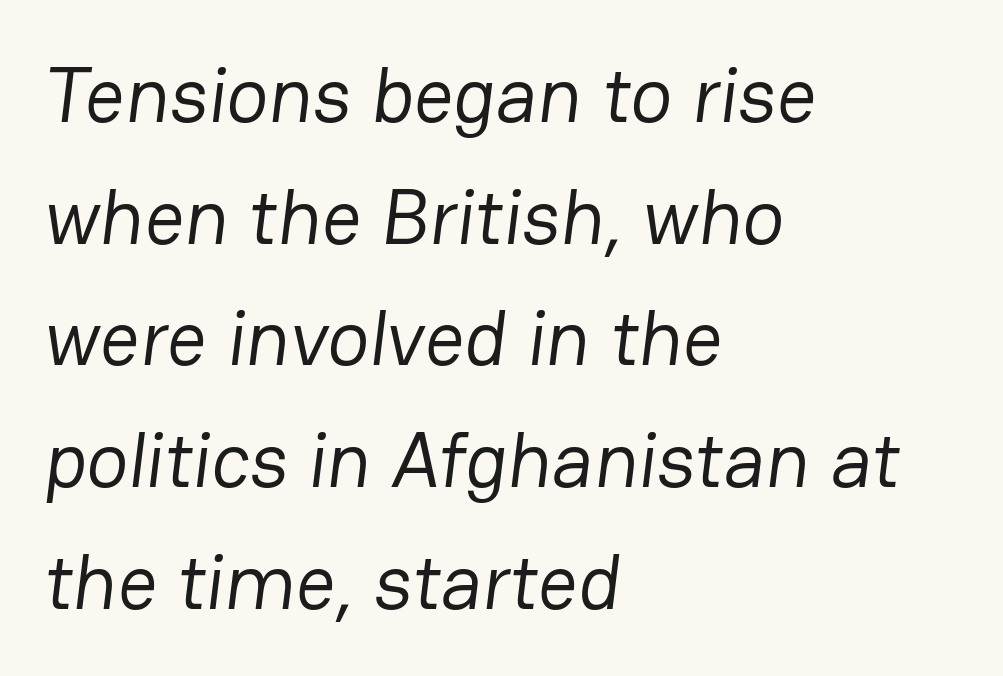
The specimen omits any rule beneath the text block's lines. Evenly set lines give the paragraph a standard silhouette. Each letter keeps its own natural width here, so spacing adapts to shape. What stands out about the letter spacing? Nothing — it is the standard amount. These lines are composed in type without serifs. Typeset ragged right — the left edge is the straight one.
